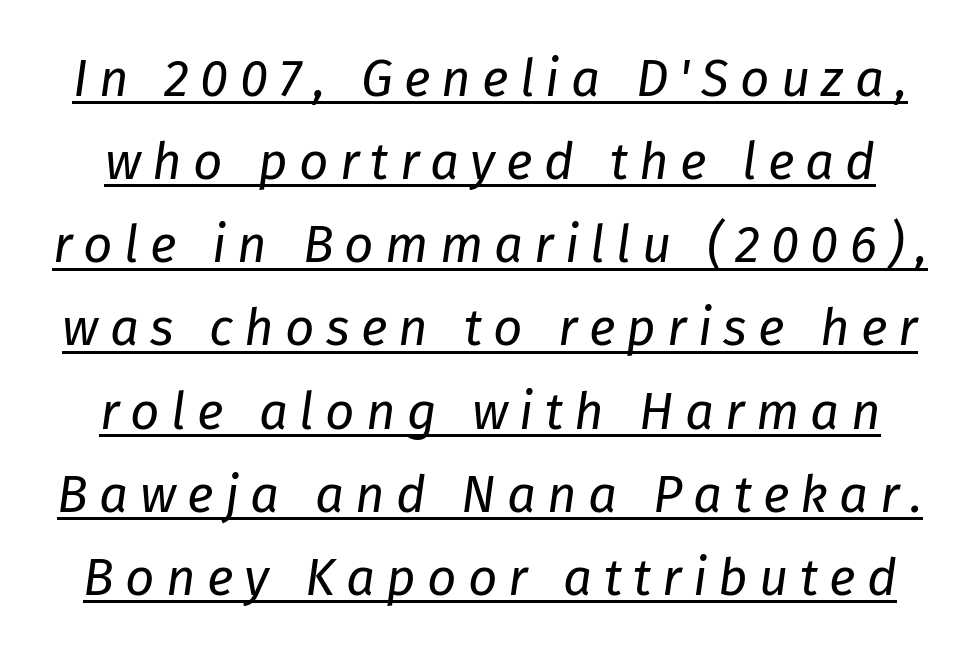
The image shows 51 px regular-weight type, italic (leaning right); set normal line spacing (1.63x), unusually wide letter spacing (+0.22 em), underlined; low stroke contrast and a medium x-height.
